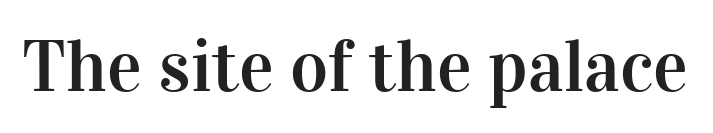
Q: Is the text italic (slanted)? A: No, it is upright.
Q: Is the typeface a serif or a sans-serif typeface? A: Serif.
Q: Is the text underlined? A: No.
Q: Is the spacing between letters normal or unusually wide? A: Normal.
Q: Width (condensed, normal, or wide)? A: Normal.
Q: Stroke contrast? A: High.
Q: x-height? A: Medium.
Q: Monospaced? A: No.
